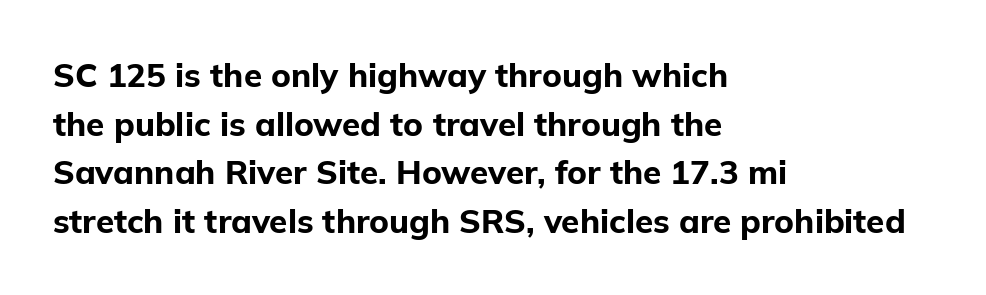
The image shows 33 px bold sans-serif type, upright; set left-aligned, normal line spacing (1.47x), normal letter spacing, not underlined; low stroke contrast and a medium x-height.
